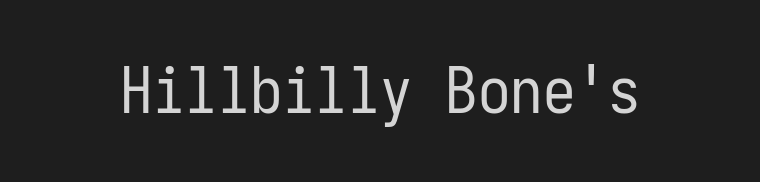
{"serif": "no", "italic": "no", "bold": "no", "weight": "regular", "width": "condensed", "stroke_contrast": "low", "x_height": "medium", "monospaced": "yes", "underline": "no", "letter_spacing": "normal", "letter_spacing_em": 0.0, "glyph_px": 65}
